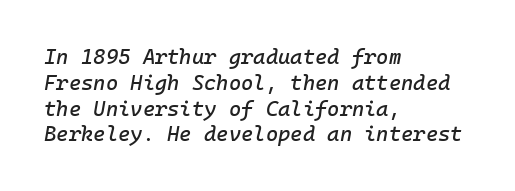
Q: Is the text italic (slanted)? A: Yes, it leans right by about 10 degrees.
Q: Is the text underlined? A: No.
Q: How is the paragraph aligned? A: Left-aligned.
Q: Is the spacing between letters normal or unusually wide? A: Normal.
